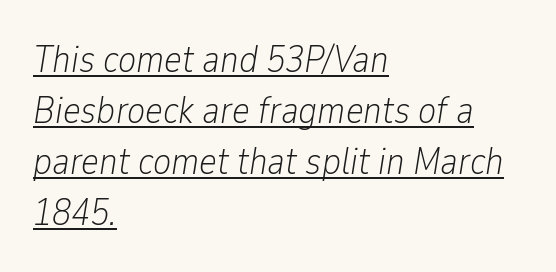
Q: Is the text bold? A: No.
Q: Is the text italic (slanted)? A: Yes, it leans right by about 9 degrees.
Q: Is the text underlined? A: Yes.
Q: How is the paragraph aligned? A: Left-aligned.
Q: Is the spacing between letters normal or unusually wide? A: Normal.
Q: Is the spacing between lines tight, normal or loose? A: Normal.
Q: Width (condensed, normal, or wide)? A: Condensed.
Q: Stroke contrast? A: Low.
Q: x-height? A: Medium.
Q: Monospaced? A: No.
